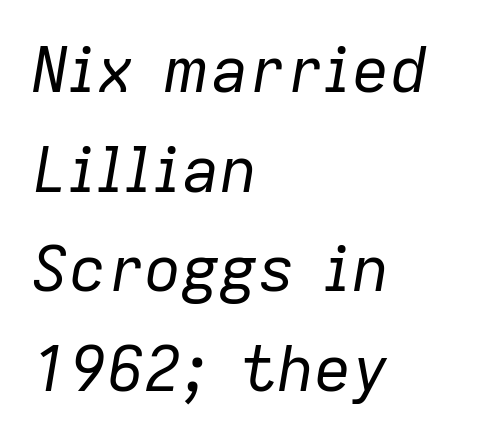
The image shows 63 px regular-weight type, italic (leaning right); set left-aligned, normal line spacing (1.58x), normal letter spacing, not underlined; low stroke contrast and a medium x-height.
